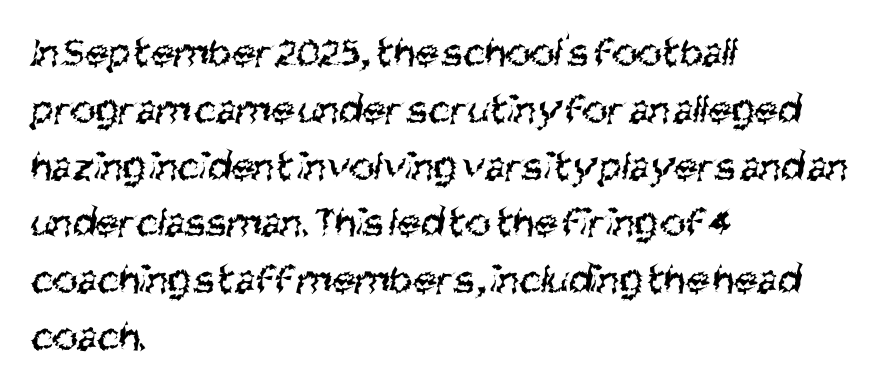
Casual observation: everything's shoved over to the left. The letters sit at their default tracking, neither squeezed nor spread. The letterforms sit at book weight or below. The zone under the glyphs is completely vacant.
